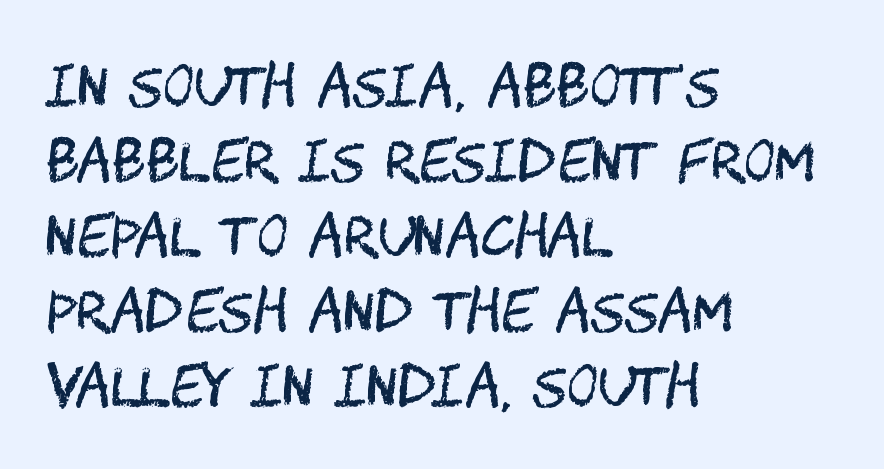
{"serif": "no", "italic": "no", "bold": "no", "weight": "regular", "width": "condensed", "stroke_contrast": "medium", "x_height": "large", "underline": "no", "align": "left", "line_spacing": "normal", "line_spacing_ratio": 1.39, "letter_spacing": "normal", "letter_spacing_em": 0.0, "glyph_px": 54}
